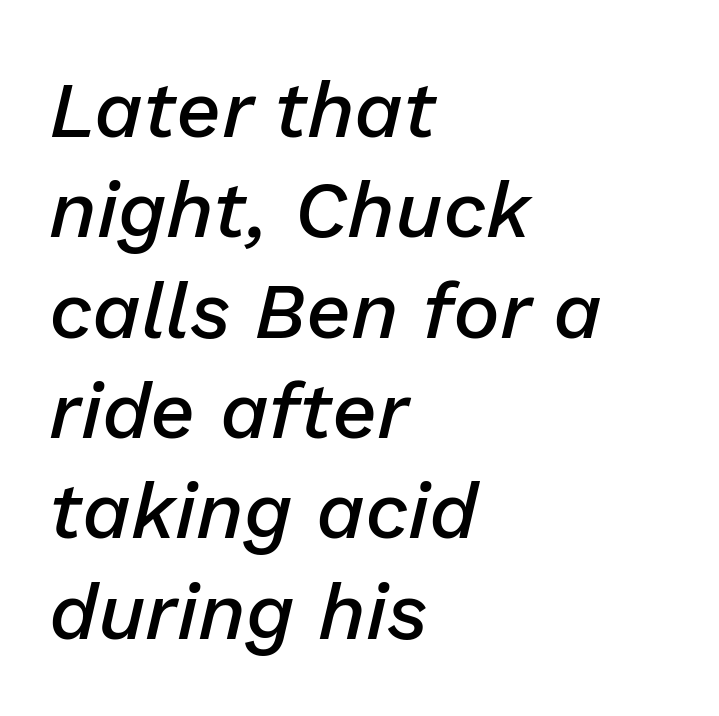
Q: Is the text bold? A: Semi-bold.
Q: Is the text italic (slanted)? A: Yes, it leans right by about 13 degrees.
Q: Is the text underlined? A: No.
Q: How is the paragraph aligned? A: Left-aligned.
Q: Is the spacing between letters normal or unusually wide? A: Normal.
Q: Is the spacing between lines tight, normal or loose? A: Normal.
Q: Width (condensed, normal, or wide)? A: Normal.
Q: Stroke contrast? A: Low.
Q: x-height? A: Medium.
Q: Monospaced? A: No.
